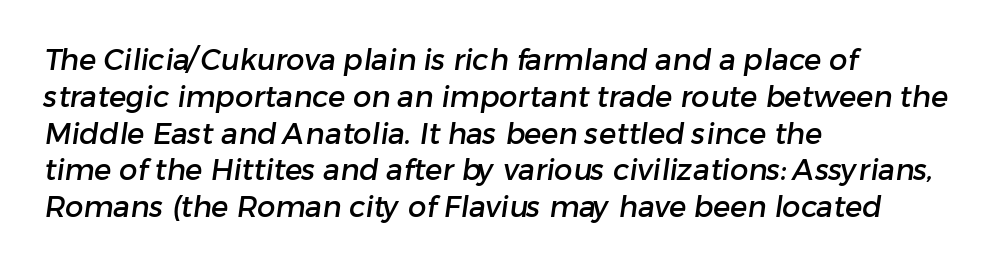
Q: Is the typeface a serif or a sans-serif typeface? A: Sans-serif.
Q: Is the text underlined? A: No.
Q: How is the paragraph aligned? A: Left-aligned.
Q: Is the spacing between letters normal or unusually wide? A: Normal.
Q: Is the spacing between lines tight, normal or loose? A: Normal.
Q: Width (condensed, normal, or wide)? A: Normal.
Q: Stroke contrast? A: Low.
Q: x-height? A: Medium.
Q: Monospaced? A: No.
